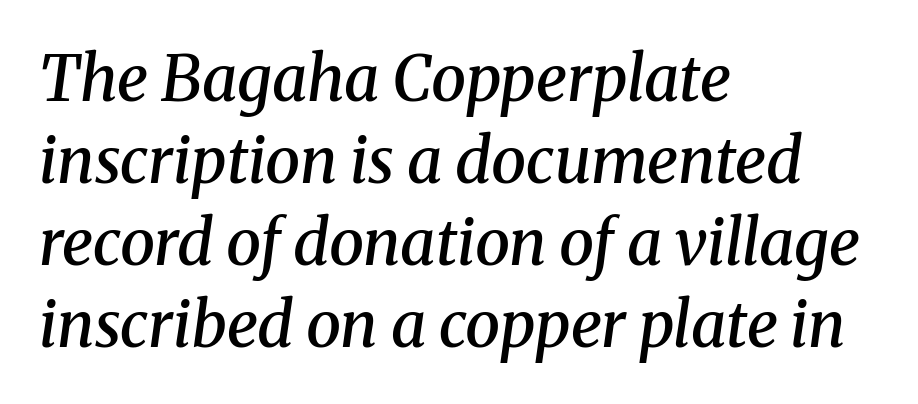
Q: Is the text bold? A: Semi-bold.
Q: Is the text italic (slanted)? A: Yes, it leans right by about 8 degrees.
Q: Is the typeface a serif or a sans-serif typeface? A: Serif.
Q: Is the text underlined? A: No.
Q: How is the paragraph aligned? A: Left-aligned.
Q: Is the spacing between letters normal or unusually wide? A: Normal.
Q: Is the spacing between lines tight, normal or loose? A: Normal.
Q: Width (condensed, normal, or wide)? A: Normal.
Q: Stroke contrast? A: Medium.
Q: x-height? A: Medium.
Q: Monospaced? A: No.
